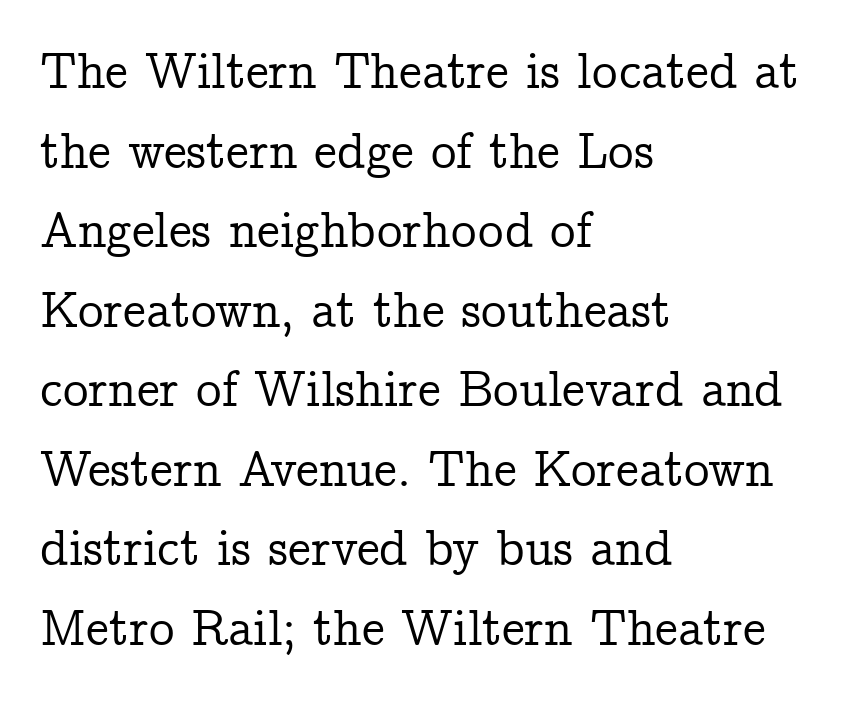
The image shows 51 px serif type, upright; set left-aligned, normal line spacing (1.56x), normal letter spacing, not underlined; low stroke contrast and a medium x-height.
